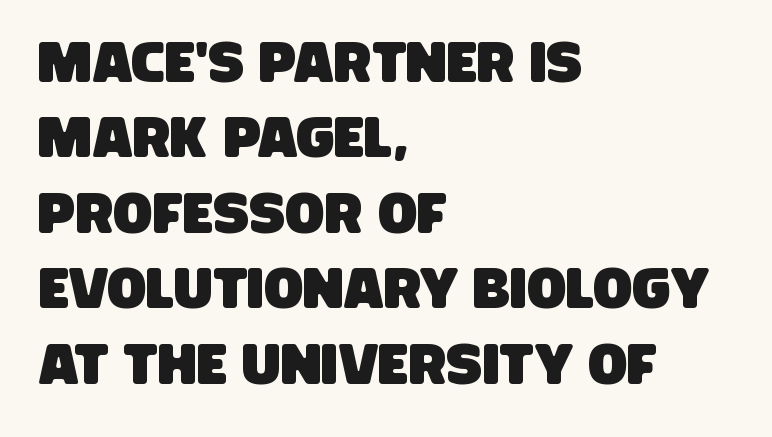
Q: Is the typeface a serif or a sans-serif typeface? A: Sans-serif.
Q: Is the text underlined? A: No.
Q: How is the paragraph aligned? A: Left-aligned.
Q: Is the spacing between letters normal or unusually wide? A: Normal.
Q: Is the spacing between lines tight, normal or loose? A: Normal.
Q: Width (condensed, normal, or wide)? A: Condensed.
Q: Stroke contrast? A: Low.
Q: x-height? A: Large.
Q: Monospaced? A: No.
